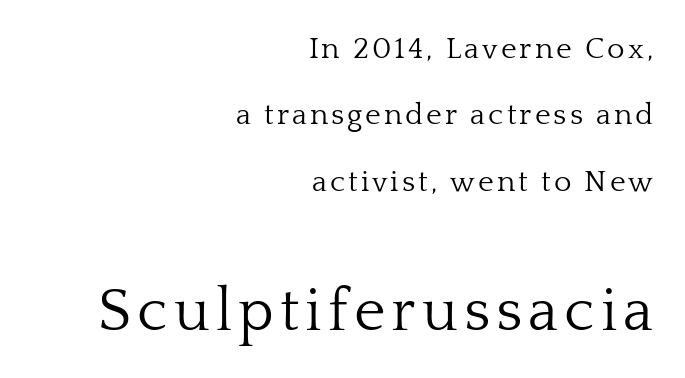
The image shows 60 px light serif type, upright; set right-aligned, loose line spacing (2.21x), not underlined; the second (bottom) block is 2.0x larger; low stroke contrast and a medium x-height.
